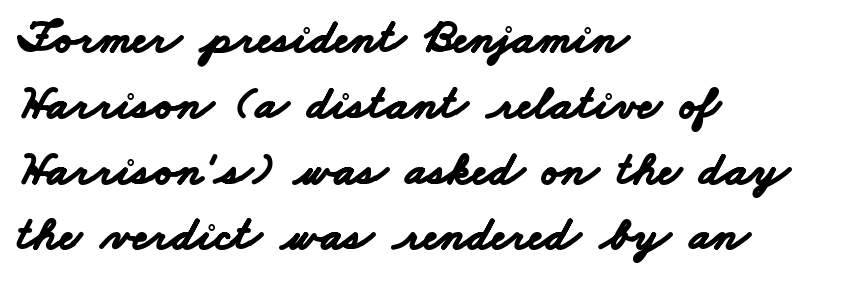
Nothing unusual about the tracking: characters are spaced as the font intends. Nope, no serifs anywhere on these letters. Compared with an ordinary text face, these strokes are far heavier — a full bold. The area under the type is left untouched. The paragraph has a hard left edge and a soft right edge.
